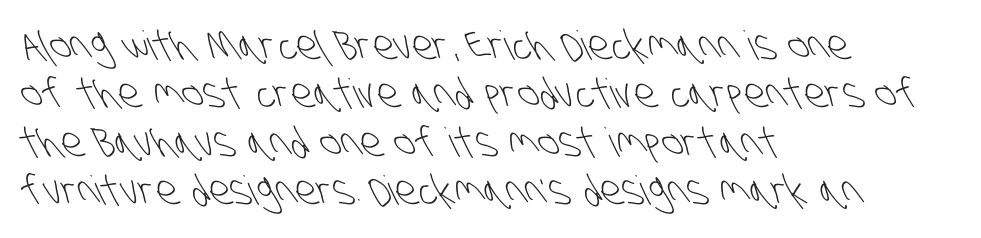
Q: Is the text bold? A: No.
Q: Is the typeface a serif or a sans-serif typeface? A: Sans-serif.
Q: Is the text underlined? A: No.
Q: How is the paragraph aligned? A: Left-aligned.
Q: Is the spacing between letters normal or unusually wide? A: Normal.
Q: Width (condensed, normal, or wide)? A: Condensed.
Q: Stroke contrast? A: Low.
Q: x-height? A: Large.
Q: Monospaced? A: No.
